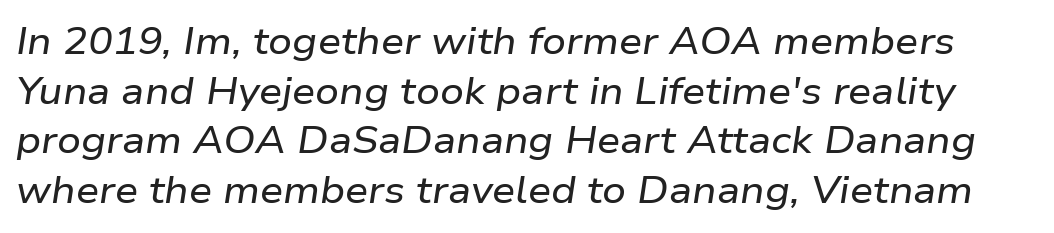
Looks like regular typesetting: each glyph gets only the width it needs. In terms of letterspacing, this is plain default setting. Slant detected: the letters are inclined. This rendering features lettering with no underline. One glance says typical: line gaps are just what's usual.
